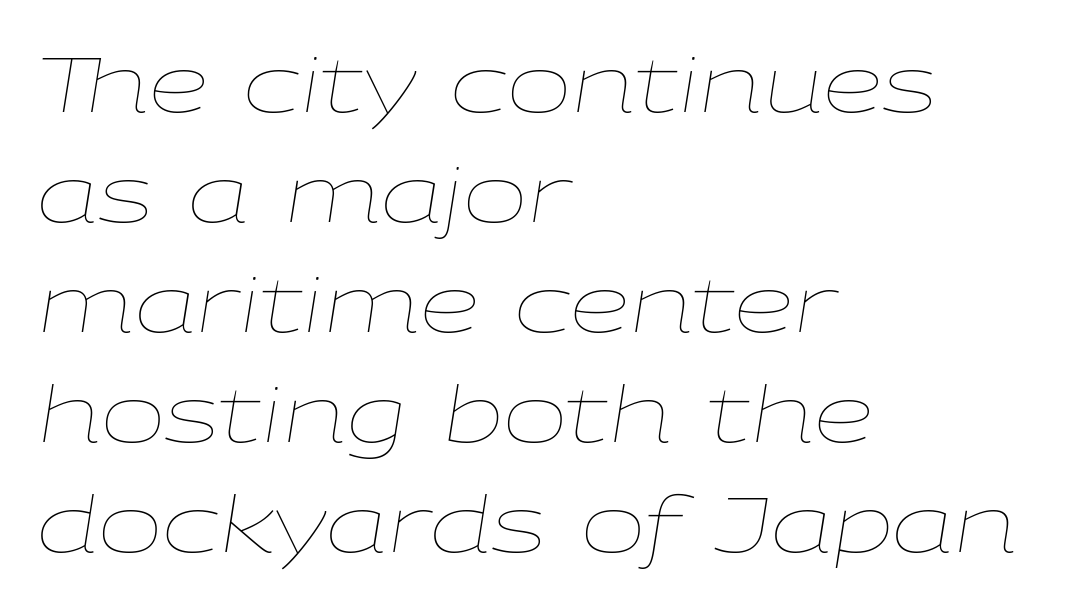
The image shows 77 px thin, wide type, italic (leaning right); set left-aligned, normal line spacing (1.43x), normal letter spacing, not underlined; low stroke contrast and a medium x-height.
